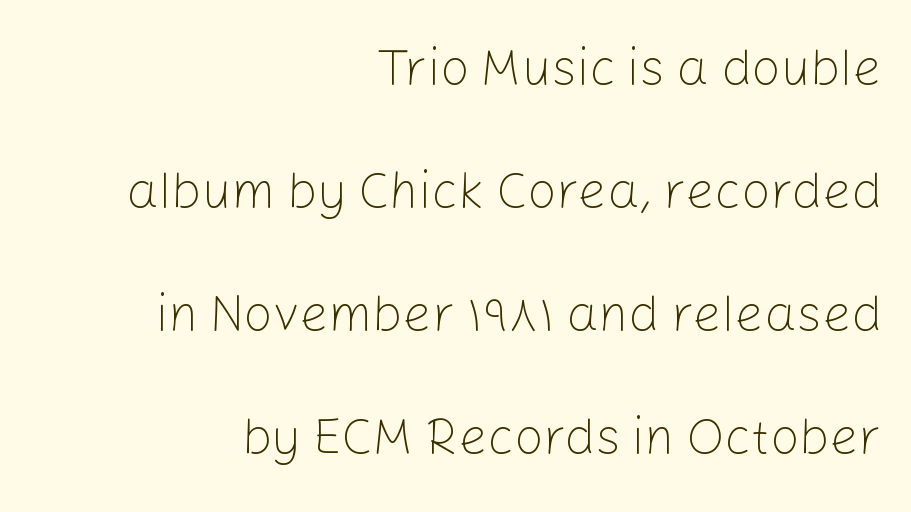
{"serif": "no", "italic": "no", "bold": "no", "weight": "light", "width": "normal", "stroke_contrast": "low", "x_height": "medium", "monospaced": "no", "underline": "no", "align": "right", "line_spacing": "loose", "line_spacing_ratio": 2.41, "letter_spacing": "normal", "letter_spacing_em": 0.0, "glyph_px": 51}
